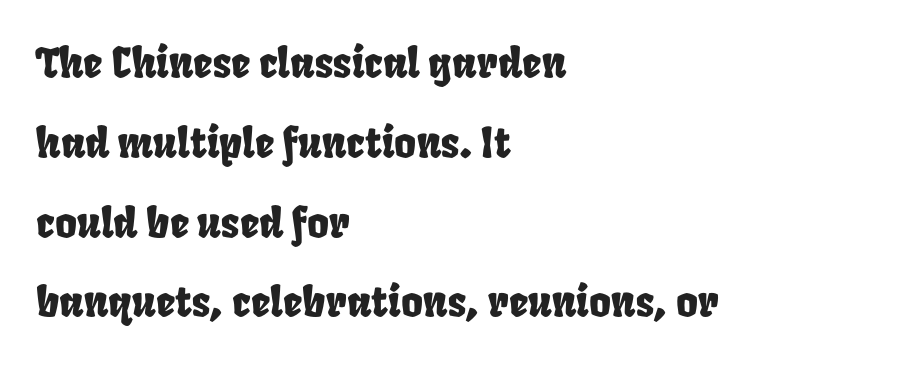
Q: Is the text underlined? A: No.
Q: How is the paragraph aligned? A: Left-aligned.
Q: Is the spacing between letters normal or unusually wide? A: Normal.
Q: Is the spacing between lines tight, normal or loose? A: Loose.
Q: Width (condensed, normal, or wide)? A: Condensed.
Q: Stroke contrast? A: Low.
Q: x-height? A: Large.
Q: Monospaced? A: No.
